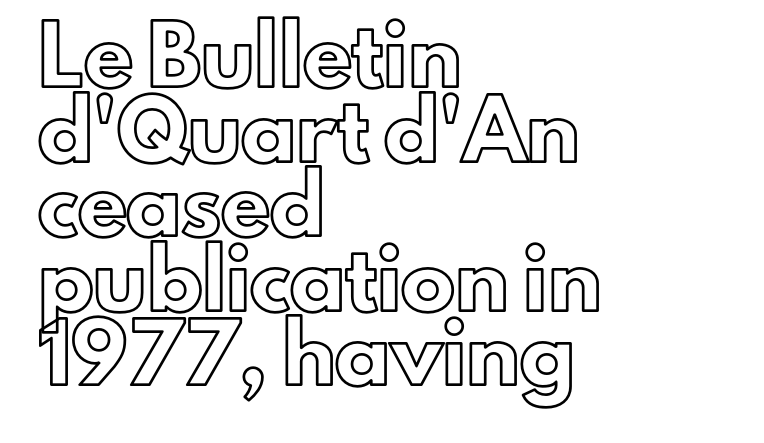
Q: Is the text italic (slanted)? A: No, it is upright.
Q: Is the text underlined? A: No.
Q: How is the paragraph aligned? A: Left-aligned.
Q: Is the spacing between letters normal or unusually wide? A: Normal.
Q: Is the spacing between lines tight, normal or loose? A: Normal.
Q: Width (condensed, normal, or wide)? A: Normal.
Q: x-height? A: Small.
Q: Monospaced? A: No.
